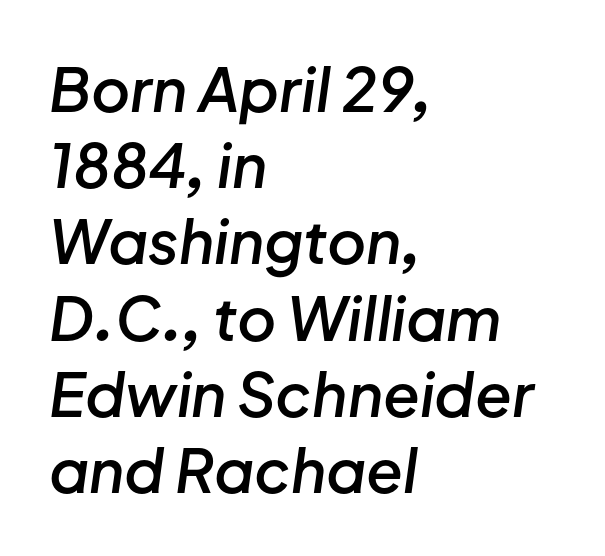
{"italic": "yes", "lean": "right", "slant_degrees": 8, "bold": "semi", "weight": "semibold", "width": "normal", "stroke_contrast": "low", "x_height": "medium", "monospaced": "no", "underline": "no", "align": "left", "line_spacing": "normal", "line_spacing_ratio": 1.27, "letter_spacing": "normal", "letter_spacing_em": 0.0, "glyph_px": 60}
